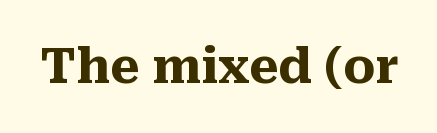
The image shows 48 px heavy serif type, upright; set normal letter spacing, not underlined; medium stroke contrast and a medium x-height.
